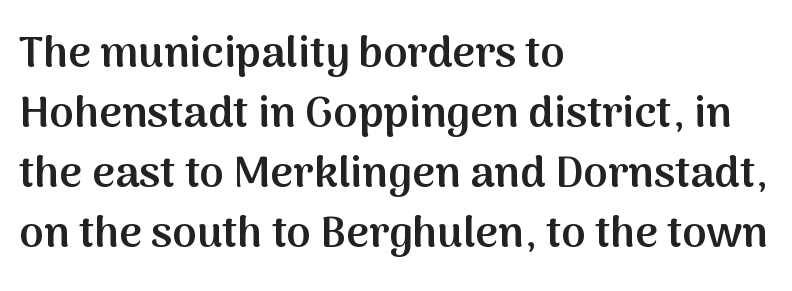
{"serif": "no", "italic": "no", "bold": "semi", "weight": "semibold", "width": "normal", "stroke_contrast": "medium", "x_height": "medium", "monospaced": "no", "underline": "no", "align": "left", "line_spacing": "normal", "line_spacing_ratio": 1.36, "letter_spacing": "normal", "letter_spacing_em": 0.0, "glyph_px": 44}
